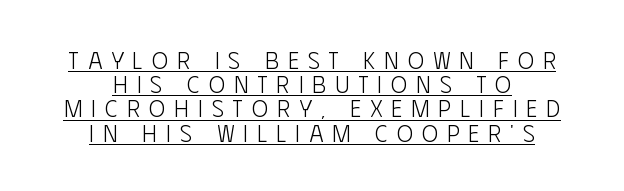
A roman cut, with each character standing at attention. Visually the block forms a symmetrical silhouette, jagged on both flanks. The lines are packed closely together with very little leading. Someone cranked the tracking dial way up on this one. Unbolded letterforms with no extra heft.
